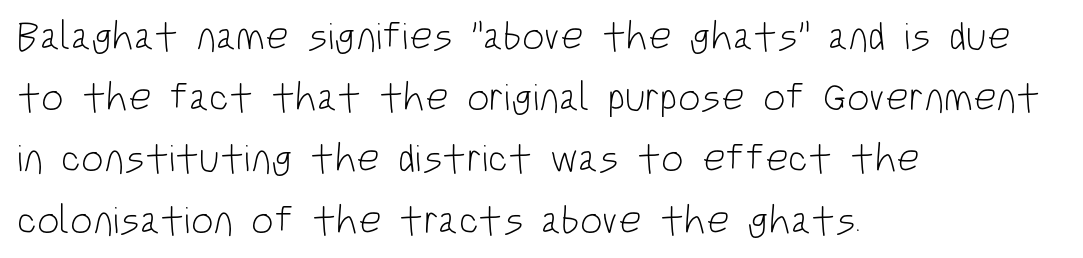
Q: Is the text bold? A: No.
Q: Is the text italic (slanted)? A: No, it is upright.
Q: Is the typeface a serif or a sans-serif typeface? A: Sans-serif.
Q: Is the text underlined? A: No.
Q: How is the paragraph aligned? A: Left-aligned.
Q: Is the spacing between letters normal or unusually wide? A: Normal.
Q: Is the spacing between lines tight, normal or loose? A: Normal.
Q: Width (condensed, normal, or wide)? A: Condensed.
Q: Stroke contrast? A: Low.
Q: x-height? A: Large.
Q: Monospaced? A: No.
